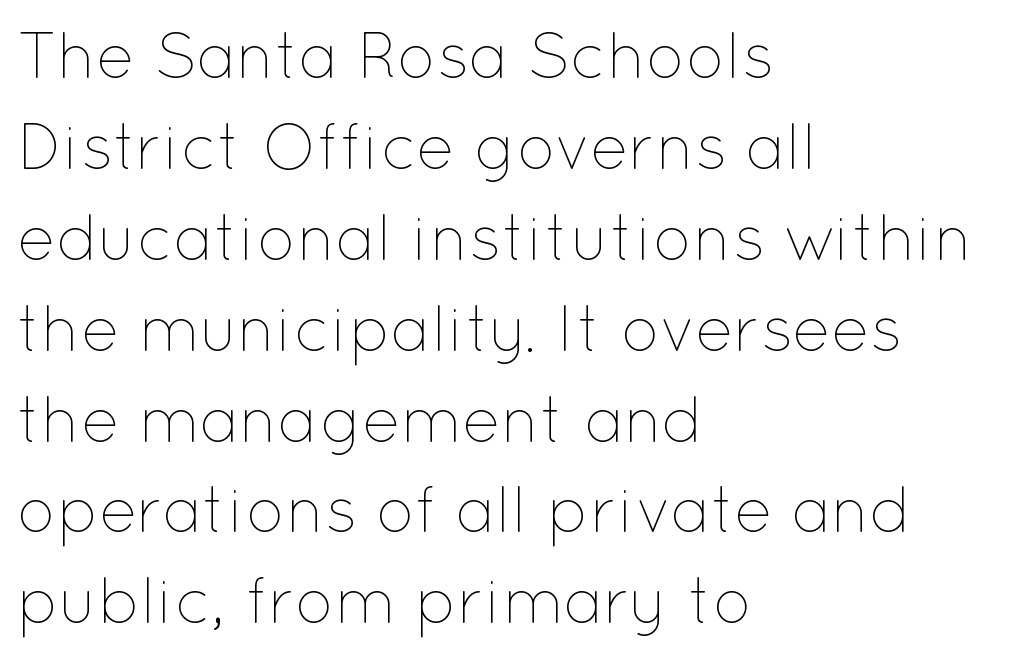
{"italic": "no", "bold": "no", "weight": "thin", "width": "normal", "stroke_contrast": "low", "x_height": "medium", "monospaced": "no", "underline": "no", "align": "left", "line_spacing": "normal", "line_spacing_ratio": 1.42, "letter_spacing": "normal", "letter_spacing_em": 0.0, "glyph_px": 64}
